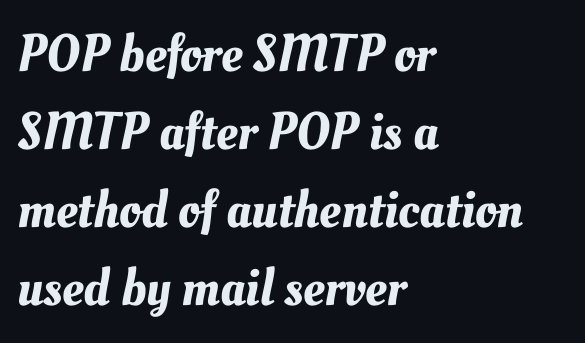
{"width": "normal", "stroke_contrast": "medium", "x_height": "small", "monospaced": "no", "underline": "no", "align": "left", "line_spacing": "normal", "line_spacing_ratio": 1.47, "letter_spacing": "normal", "letter_spacing_em": 0.0, "glyph_px": 53}
